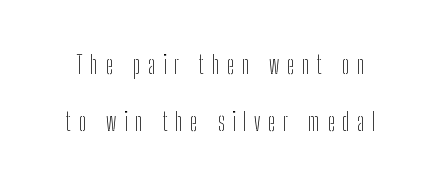
{"italic": "no", "bold": "no", "underline": "no", "line_spacing": "loose", "line_spacing_ratio": 2.28, "letter_spacing": "wide", "letter_spacing_em": 0.3, "glyph_px": 25}
